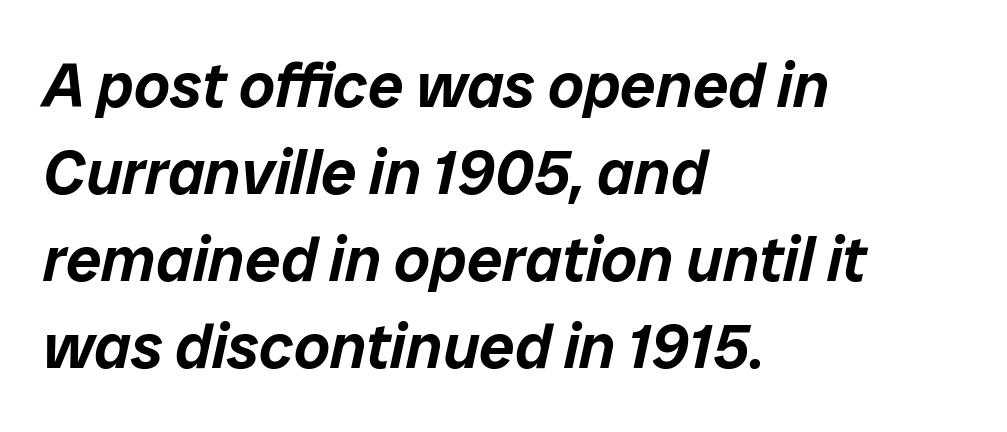
Q: Is the text italic (slanted)? A: Yes, it leans right by about 12 degrees.
Q: Is the text underlined? A: No.
Q: How is the paragraph aligned? A: Left-aligned.
Q: Is the spacing between letters normal or unusually wide? A: Normal.
Q: Is the spacing between lines tight, normal or loose? A: Normal.
Q: Width (condensed, normal, or wide)? A: Normal.
Q: Stroke contrast? A: Low.
Q: x-height? A: Medium.
Q: Monospaced? A: No.
